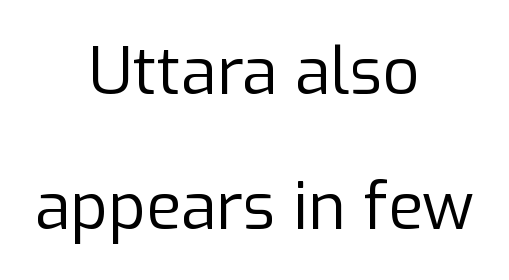
Q: Is the text bold? A: No.
Q: Is the text italic (slanted)? A: No, it is upright.
Q: Is the typeface a serif or a sans-serif typeface? A: Sans-serif.
Q: Is the text underlined? A: No.
Q: How is the paragraph aligned? A: Centered.
Q: Is the spacing between letters normal or unusually wide? A: Normal.
Q: Is the spacing between lines tight, normal or loose? A: Loose.
Q: Width (condensed, normal, or wide)? A: Normal.
Q: Stroke contrast? A: Low.
Q: x-height? A: Medium.
Q: Monospaced? A: No.
